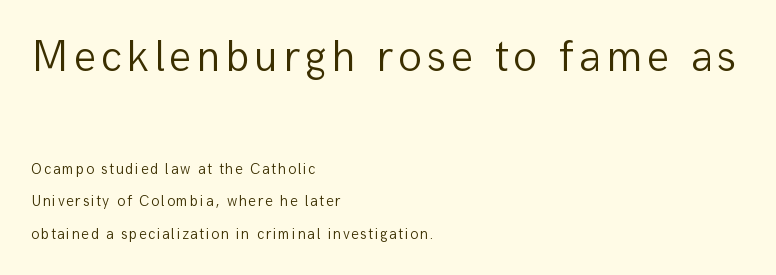
The image shows 44 px light sans-serif type, upright; set left-aligned, loose line spacing (2.14x), not underlined; the first (top) block is 2.93x larger; low stroke contrast and a medium x-height.
